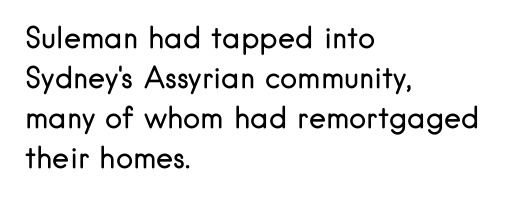
Q: Is the text bold? A: No.
Q: Is the text italic (slanted)? A: No, it is upright.
Q: Is the typeface a serif or a sans-serif typeface? A: Sans-serif.
Q: Is the text underlined? A: No.
Q: How is the paragraph aligned? A: Left-aligned.
Q: Is the spacing between letters normal or unusually wide? A: Normal.
Q: Is the spacing between lines tight, normal or loose? A: Normal.
Q: Width (condensed, normal, or wide)? A: Normal.
Q: Stroke contrast? A: Low.
Q: x-height? A: Small.
Q: Monospaced? A: No.
